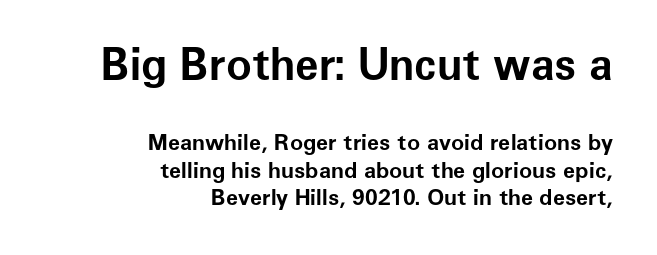
A typesetter would label this face a sans. Style check: upright. This is heavy type, rendered in bold. Nothing unusual about the tracking: characters are spaced as the font intends. Bare-footed words on every line.
